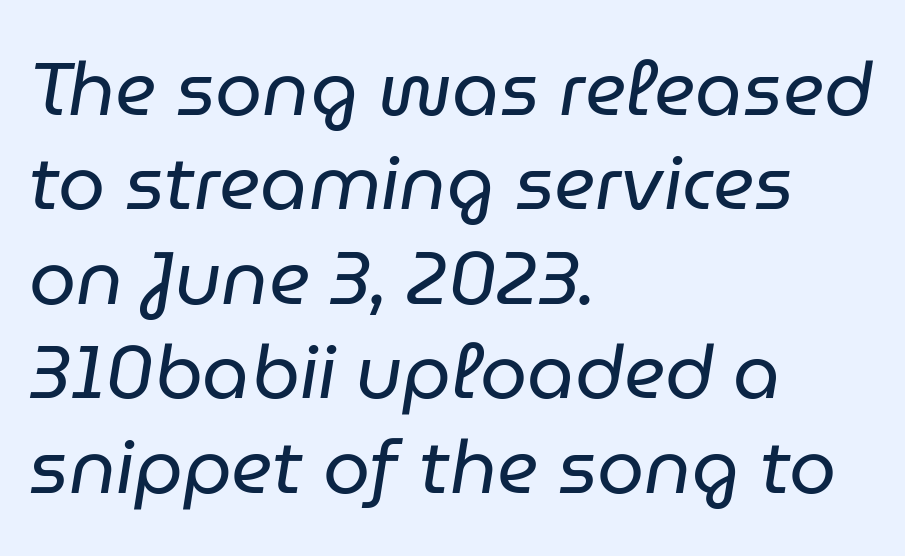
Q: Is the text bold? A: No.
Q: Is the text italic (slanted)? A: Yes, it leans right by about 9 degrees.
Q: Is the text underlined? A: No.
Q: How is the paragraph aligned? A: Left-aligned.
Q: Is the spacing between letters normal or unusually wide? A: Normal.
Q: Is the spacing between lines tight, normal or loose? A: Normal.
Q: Width (condensed, normal, or wide)? A: Normal.
Q: Stroke contrast? A: Low.
Q: x-height? A: Medium.
Q: Monospaced? A: No.
